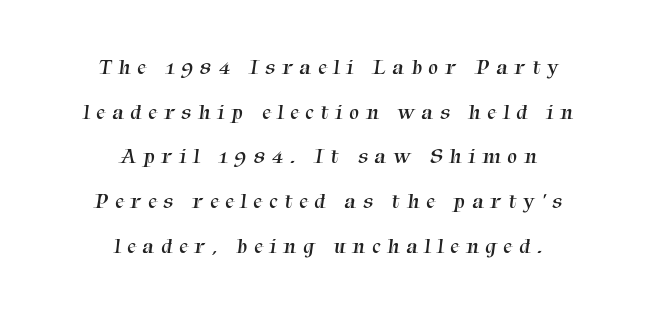
{"bold": "no", "underline": "no", "align": "center", "line_spacing": "loose", "line_spacing_ratio": 2.03, "letter_spacing": "wide", "letter_spacing_em": 0.31, "glyph_px": 22}
